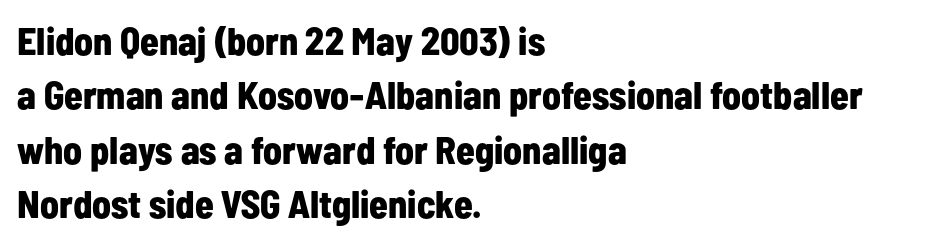
What stands out about the letter spacing? Nothing — it is the standard amount. Every character sits straight up, as roman type does. The strokes are fattened all the way to bold. Lines of text with bare space underneath. A typesetter would label this face a sans. Horizontally, the lines are justified to the leading edge only.
